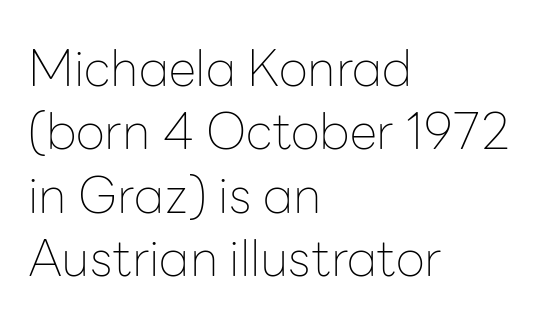
Upright lettering throughout. How would I describe the line gaps? Plain and ordinary. Between one letter and the next there's only the usual sliver of space. Descender tails drop into unmarked territory. Proportional: the letters do not fall into vertical columns. Typeset ragged right — the left edge is the straight one.
